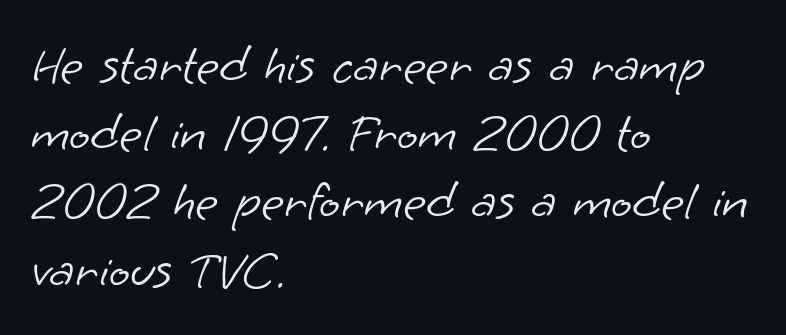
Q: Is the text bold? A: No.
Q: Is the typeface a serif or a sans-serif typeface? A: Sans-serif.
Q: Is the text underlined? A: No.
Q: How is the paragraph aligned? A: Left-aligned.
Q: Is the spacing between letters normal or unusually wide? A: Normal.
Q: Width (condensed, normal, or wide)? A: Normal.
Q: Stroke contrast? A: Low.
Q: x-height? A: Small.
Q: Monospaced? A: No.
